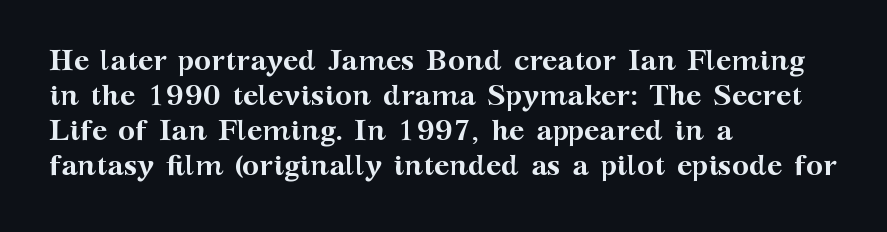
The text block is weighted toward the left margin, trailing off unevenly rightward. The typography opts for an upright posture over an oblique one. Nobody touched the tracking dial on this one. Looks like regular typesetting: each glyph gets only the width it needs. Its strokes are broad and dark, the hallmark of bold type. These lines are composed in type with serifs.
